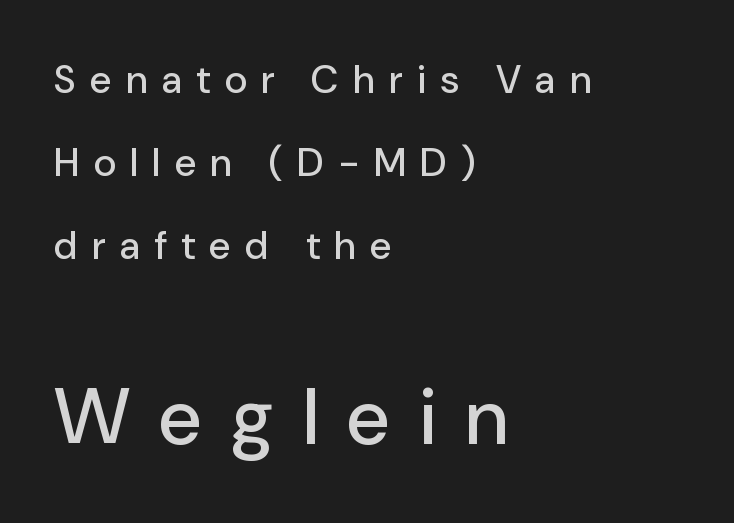
The passage shown is typed in a proportional face where columns would drift. You could fit nearly another row in the gap between these rows. Between these two stacked blocks, the lower one wins on size. These lines have a slow, spaced-out rhythm from letter to letter. Only glyphs here, with clear space below each row.
